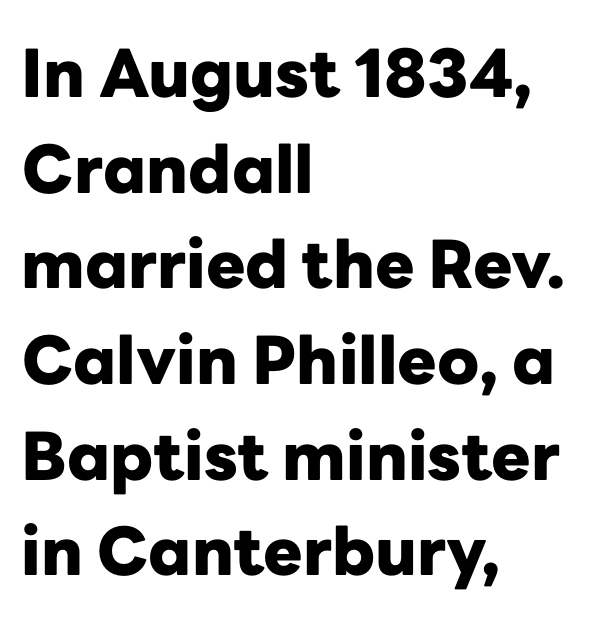
{"serif": "no", "italic": "no", "bold": "yes", "weight": "heavy", "width": "normal", "stroke_contrast": "low", "x_height": "medium", "monospaced": "no", "underline": "no", "align": "left", "line_spacing": "normal", "line_spacing_ratio": 1.45, "letter_spacing": "normal", "letter_spacing_em": 0.0, "glyph_px": 66}
